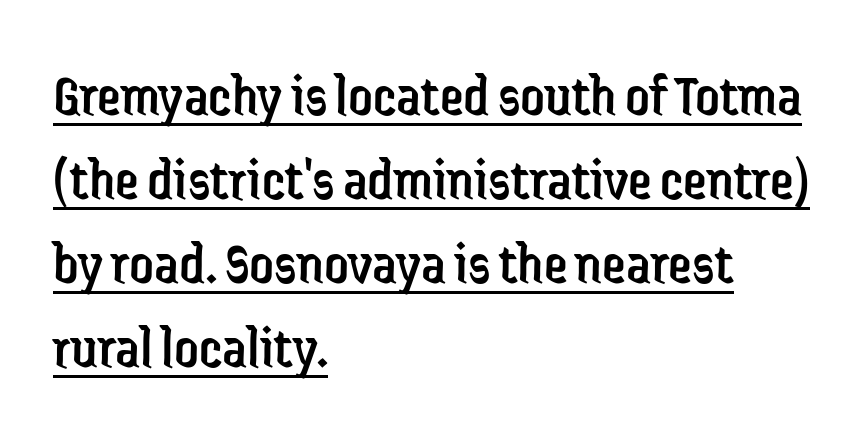
The image shows 60 px regular-weight, condensed sans-serif type, upright; set left-aligned, normal line spacing (1.4x), normal letter spacing, underlined; low stroke contrast and a medium x-height.
